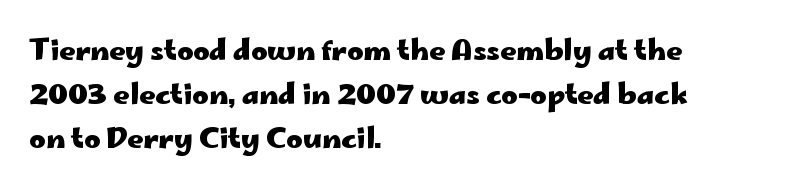
Weight: bold. Underlining? Definitely not there. Do the letters lean? They stand straight. Characters follow at the spacing the type designer built in. Nope, no serifs anywhere on these letters. The lines in this sample share a left origin and differ only in where they stop.
